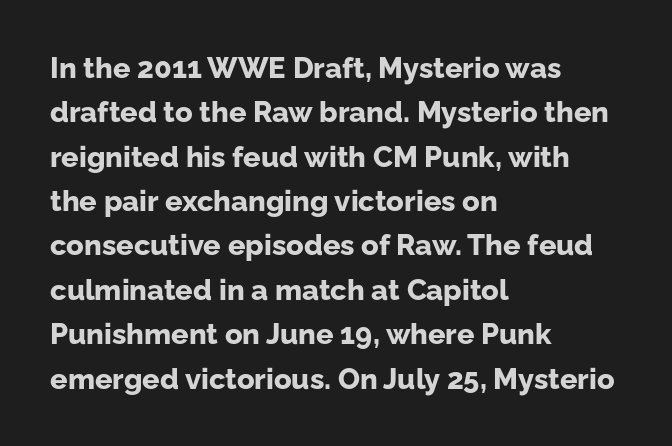
Q: Is the text bold? A: Yes.
Q: Is the text italic (slanted)? A: No, it is upright.
Q: Is the typeface a serif or a sans-serif typeface? A: Sans-serif.
Q: Is the text underlined? A: No.
Q: How is the paragraph aligned? A: Left-aligned.
Q: Is the spacing between letters normal or unusually wide? A: Normal.
Q: Is the spacing between lines tight, normal or loose? A: Normal.
Q: Width (condensed, normal, or wide)? A: Normal.
Q: Stroke contrast? A: Low.
Q: x-height? A: Medium.
Q: Monospaced? A: No.
